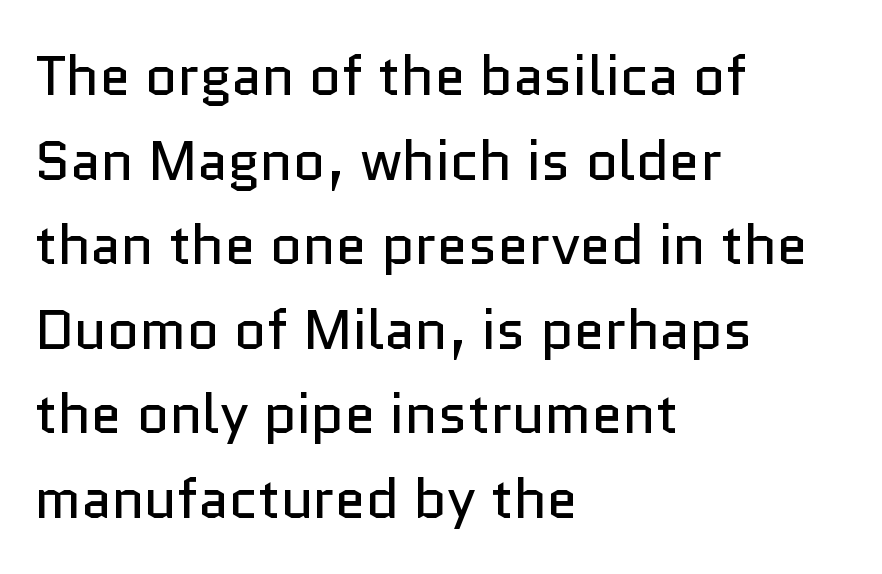
No italicization has been applied; the sample stays upright. Vertically, the passage feels balanced, rows spaced as you'd expect. Notice how the passage keeps a crisp vertical edge on the left only. Beneath every word, the page is bare.
